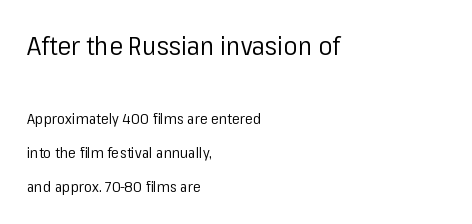
The image shows 26 px text type, upright; set left-aligned, loose line spacing (2.27x), normal letter spacing, not underlined; the first (top) block is 1.73x larger.
